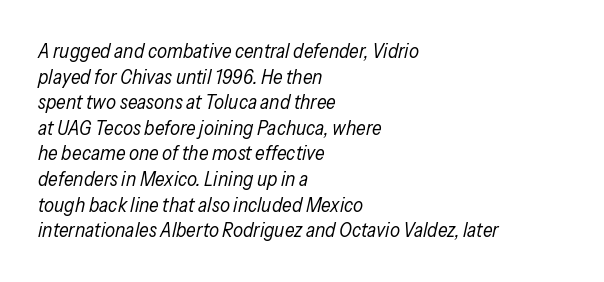
The area under the type is left untouched. The weight tops out at a normal text grade. No extra tracking has been applied to these lines. Would a proofreader flag this as italicized? Yes. Each line starts at the same left margin while the right side varies. Honestly, the row spacing looks completely unremarkable.
